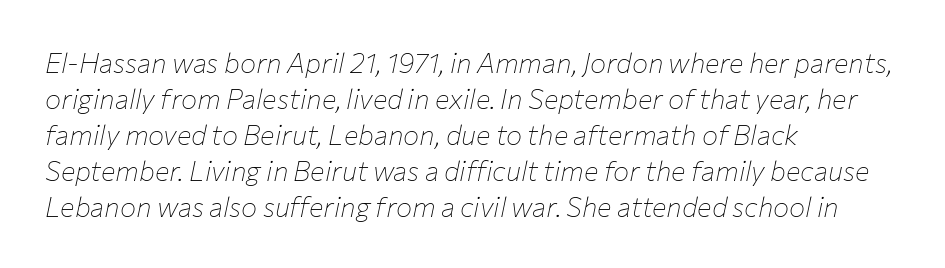
{"italic": "yes", "lean": "right", "slant_degrees": 12, "bold": "no", "underline": "no", "align": "left", "line_spacing": "normal", "line_spacing_ratio": 1.33, "letter_spacing": "normal", "letter_spacing_em": 0.0, "glyph_px": 27}
